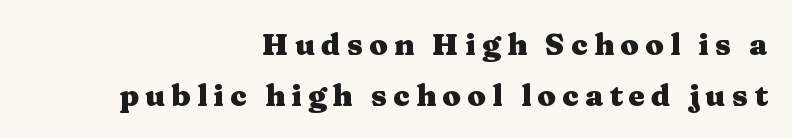
{"serif": "yes", "italic": "no", "bold": "yes", "weight": "heavy", "width": "wide", "stroke_contrast": "medium", "x_height": "medium", "monospaced": "no", "underline": "no", "align": "right", "line_spacing": "normal", "line_spacing_ratio": 1.7, "letter_spacing": "wide", "letter_spacing_em": 0.2, "glyph_px": 30}
